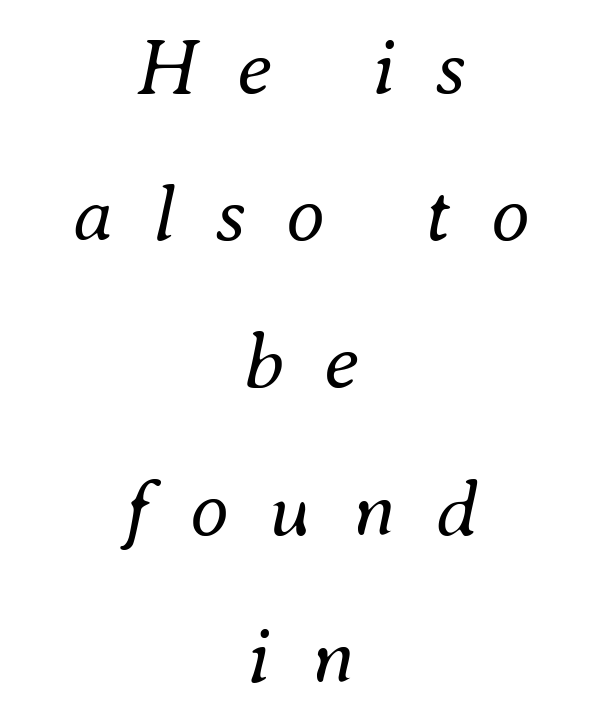
Q: Is the text bold? A: No.
Q: Is the text italic (slanted)? A: Yes, it leans right by about 8 degrees.
Q: Is the text underlined? A: No.
Q: How is the paragraph aligned? A: Centered.
Q: Is the spacing between letters normal or unusually wide? A: Unusually wide.
Q: Width (condensed, normal, or wide)? A: Normal.
Q: Stroke contrast? A: Medium.
Q: x-height? A: Small.
Q: Monospaced? A: No.
